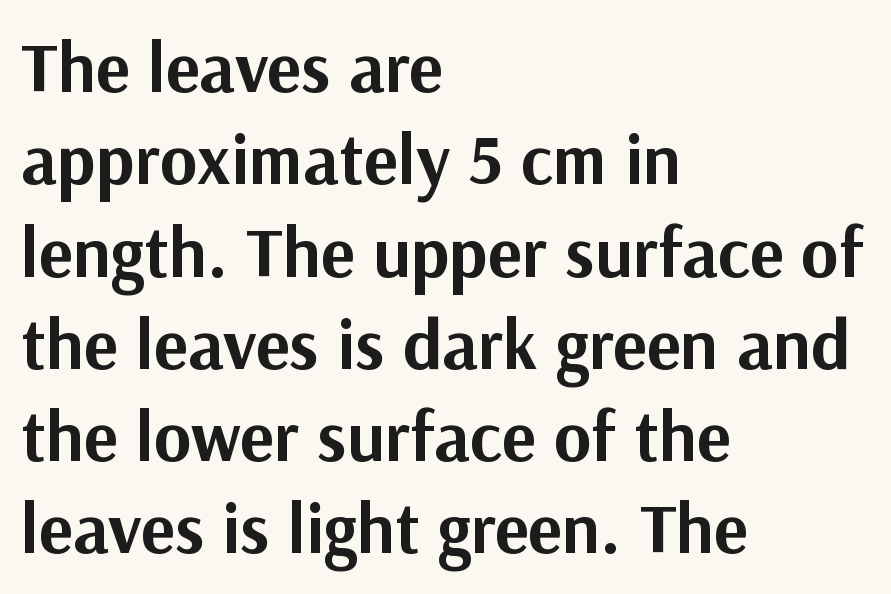
The image shows 71 px bold sans-serif type, upright; set left-aligned, normal line spacing (1.3x), normal letter spacing, not underlined; medium stroke contrast and a medium x-height.
